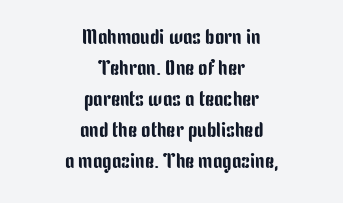
{"italic": "no", "underline": "no", "align": "center", "line_spacing": "normal", "line_spacing_ratio": 1.48, "letter_spacing": "normal", "letter_spacing_em": 0.0, "glyph_px": 21}
